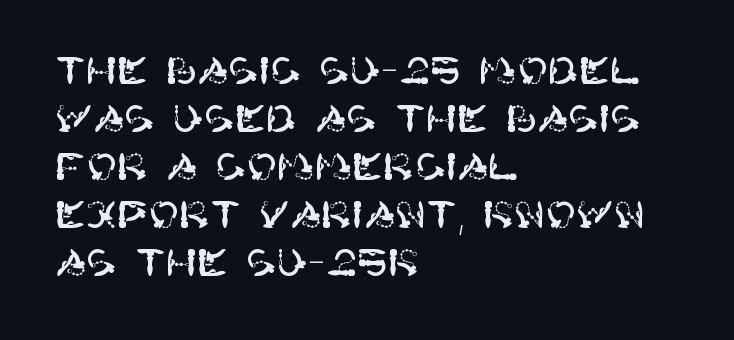
Q: Is the text italic (slanted)? A: No, it is upright.
Q: Is the typeface a serif or a sans-serif typeface? A: Sans-serif.
Q: Is the text underlined? A: No.
Q: How is the paragraph aligned? A: Left-aligned.
Q: Is the spacing between letters normal or unusually wide? A: Normal.
Q: Is the spacing between lines tight, normal or loose? A: Normal.
Q: Width (condensed, normal, or wide)? A: Normal.
Q: Stroke contrast? A: High.
Q: x-height? A: Large.
